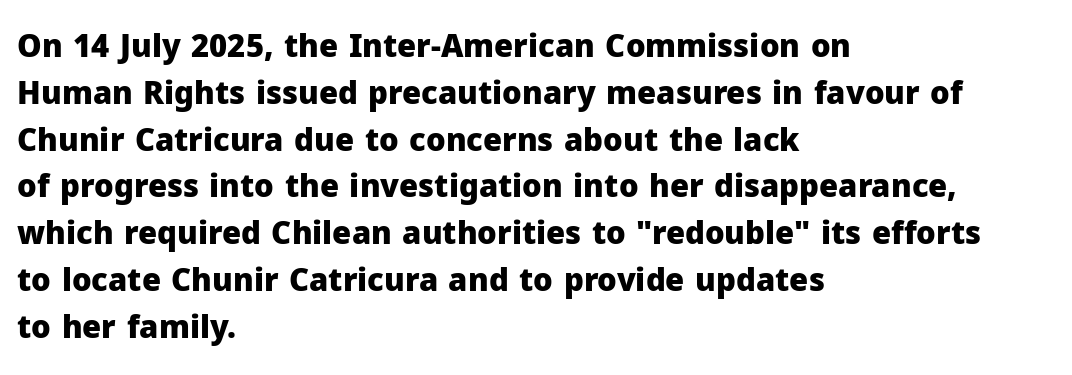
Which margin do the lines hug? The left one — the right edge is uneven. The text was rendered using a sans face with plain stroke endings. Set as a true bold cut, around the 700 mark. What's the leading like? Ordinary, nothing unusual.
